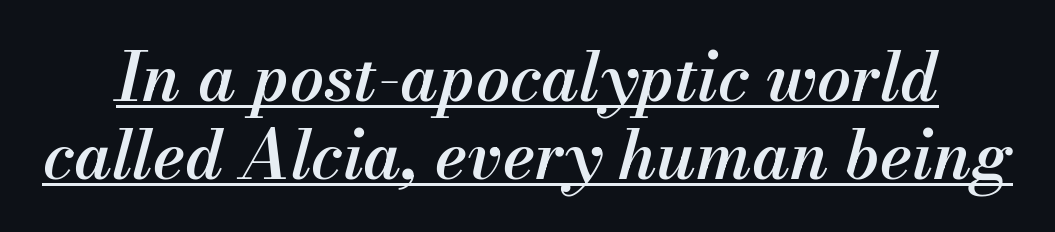
Q: Is the text bold? A: Semi-bold.
Q: Is the text italic (slanted)? A: Yes, it leans right by about 13 degrees.
Q: Is the text underlined? A: Yes.
Q: Is the spacing between letters normal or unusually wide? A: Normal.
Q: Width (condensed, normal, or wide)? A: Normal.
Q: Stroke contrast? A: Medium.
Q: x-height? A: Small.
Q: Monospaced? A: No.
